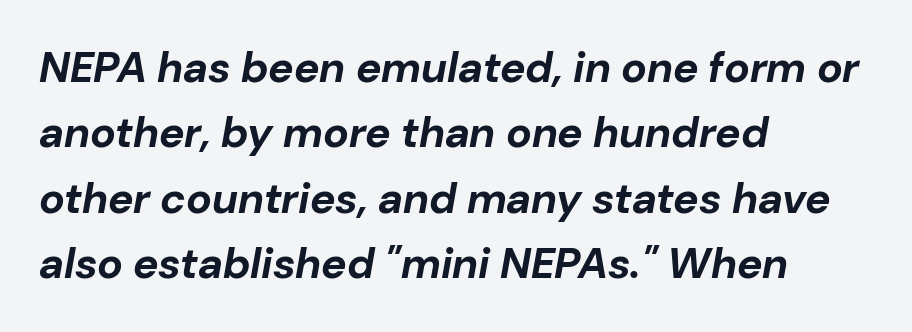
Q: Is the text bold? A: Yes.
Q: Is the text italic (slanted)? A: Yes, it leans right by about 10 degrees.
Q: Is the text underlined? A: No.
Q: How is the paragraph aligned? A: Left-aligned.
Q: Is the spacing between letters normal or unusually wide? A: Normal.
Q: Is the spacing between lines tight, normal or loose? A: Normal.
Q: Width (condensed, normal, or wide)? A: Normal.
Q: Stroke contrast? A: Low.
Q: x-height? A: Medium.
Q: Monospaced? A: No.
